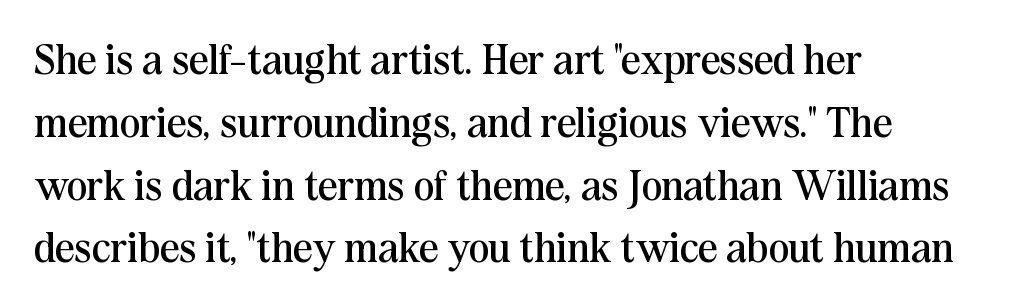
The image shows 43 px regular-weight serif type, upright; set left-aligned, normal line spacing (1.46x), normal letter spacing, not underlined; medium stroke contrast and a medium x-height.
